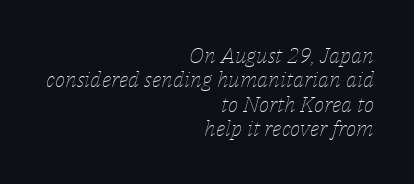
{"italic": "yes", "lean": "right", "slant_degrees": 14, "bold": "no", "underline": "no", "align": "right", "line_spacing": "tight", "line_spacing_ratio": 1.11, "letter_spacing": "normal", "letter_spacing_em": 0.0, "glyph_px": 22}
